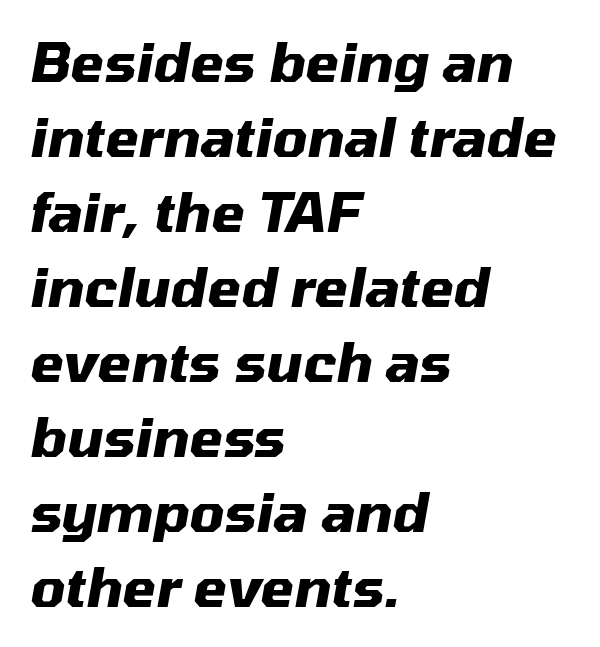
{"italic": "yes", "lean": "right", "slant_degrees": 10, "bold": "yes", "weight": "heavy", "width": "normal", "stroke_contrast": "medium", "x_height": "medium", "monospaced": "no", "underline": "no", "align": "left", "line_spacing": "normal", "line_spacing_ratio": 1.39, "letter_spacing": "normal", "letter_spacing_em": 0.0, "glyph_px": 54}
